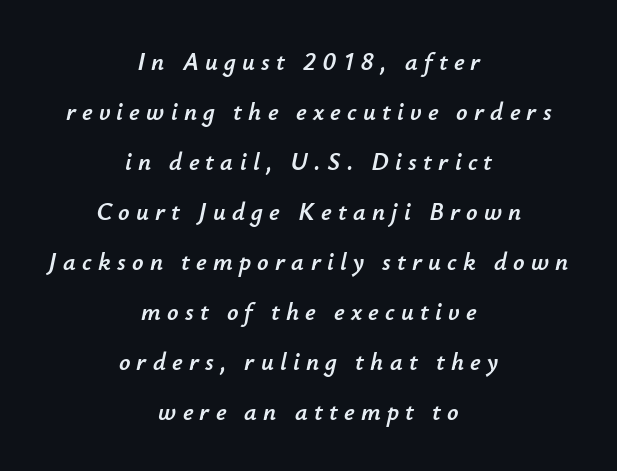
Q: Is the text italic (slanted)? A: Yes, it leans right by about 12 degrees.
Q: Is the text underlined? A: No.
Q: How is the paragraph aligned? A: Centered.
Q: Is the spacing between letters normal or unusually wide? A: Unusually wide.
Q: Is the spacing between lines tight, normal or loose? A: Loose.
